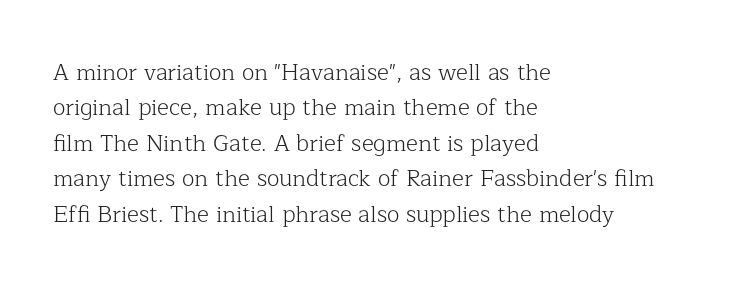
Q: Is the text bold? A: No.
Q: Is the text italic (slanted)? A: No, it is upright.
Q: Is the text underlined? A: No.
Q: How is the paragraph aligned? A: Left-aligned.
Q: Is the spacing between letters normal or unusually wide? A: Normal.
Q: Is the spacing between lines tight, normal or loose? A: Normal.
